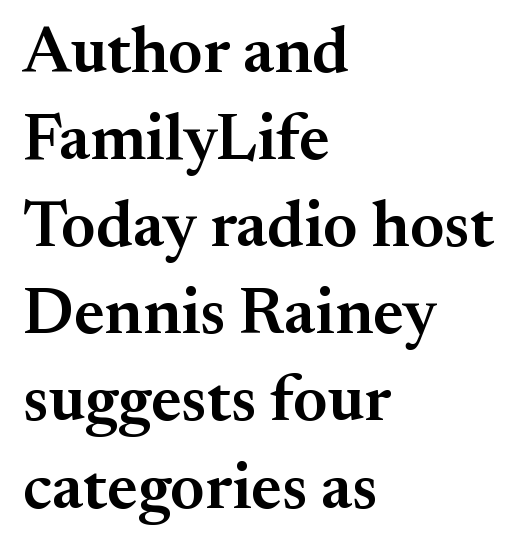
The image shows 66 px semibold serif type, upright; set left-aligned, normal line spacing (1.32x), normal letter spacing, not underlined; medium stroke contrast and a small x-height.
